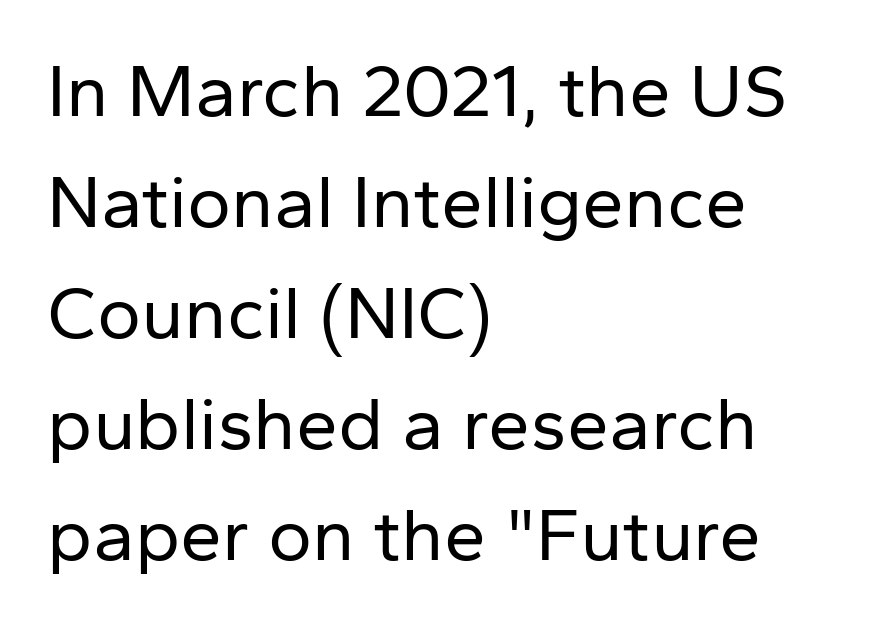
{"serif": "no", "italic": "no", "bold": "no", "weight": "regular", "width": "normal", "stroke_contrast": "low", "x_height": "medium", "monospaced": "no", "underline": "no", "align": "left", "line_spacing": "normal", "line_spacing_ratio": 1.48, "letter_spacing": "normal", "letter_spacing_em": 0.0, "glyph_px": 75}
